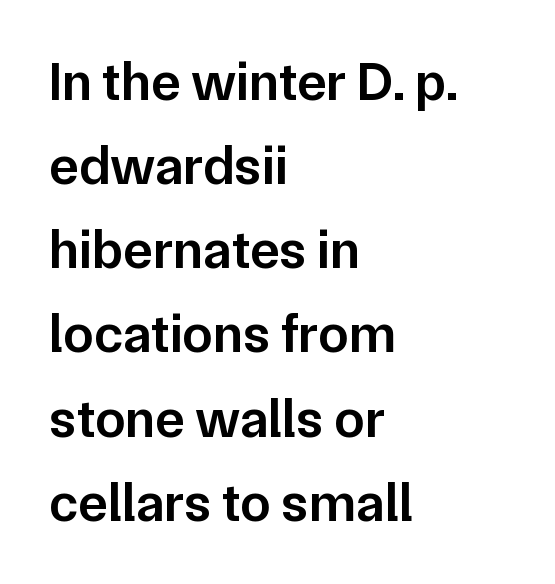
Students, this is semibold: more ink than regular, less than bold. Is there much room between lines? A standard amount, neither cramped nor airy. A typesetter would mark this as roman, not italic. Is this a sans? Yes — the strokes have no serifs. The tracking reads as untouched default to a designer's eye.
